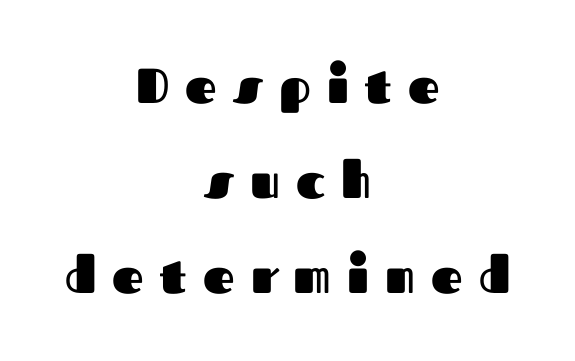
{"serif": "no", "italic": "no", "bold": "yes", "weight": "heavy", "width": "normal", "stroke_contrast": "medium", "x_height": "medium", "monospaced": "no", "underline": "no", "align": "center", "line_spacing": "loose", "line_spacing_ratio": 1.94, "letter_spacing": "wide", "letter_spacing_em": 0.33, "glyph_px": 49}
